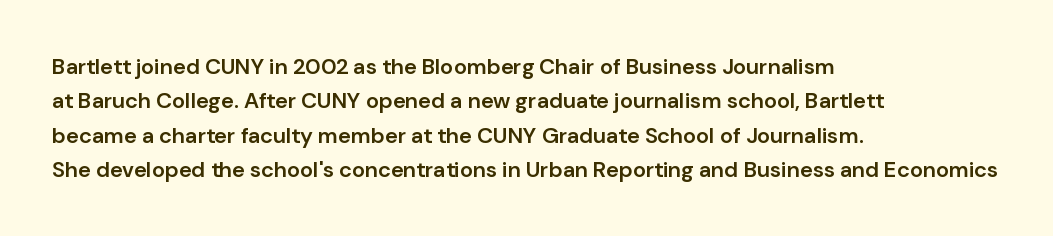
The lines in this sample share a left origin and differ only in where they stop. Firm but not heavy-handed strokes: this text is semibold. A typesetter would call this leading conventional body-copy spacing. Decoration check: the copy has no underline. There is no visible air inserted between adjacent glyphs. Ordinary non-slanted type is in use.
